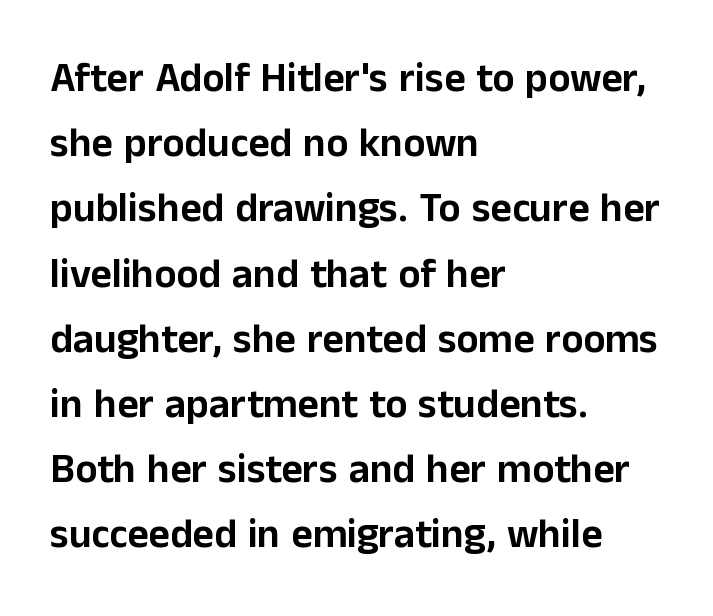
{"serif": "no", "italic": "no", "width": "normal", "stroke_contrast": "low", "x_height": "medium", "monospaced": "no", "underline": "no", "align": "left", "line_spacing": "normal", "line_spacing_ratio": 1.59, "letter_spacing": "normal", "letter_spacing_em": 0.0, "glyph_px": 41}
